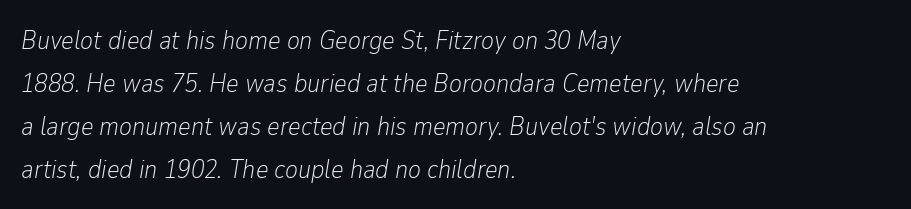
Descenders are the only things crossing below the line. Caption: face not bold, strokes unweighted. Reading down the block, your eye returns to a fixed left position each line. Observe the lean: these are italic letterforms. Evenly set lines give the paragraph a standard silhouette.
